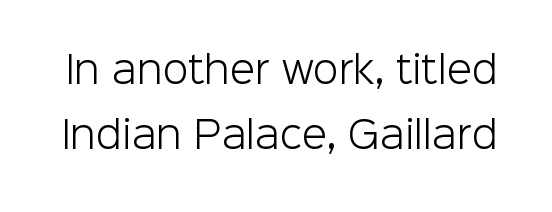
A bare baseline throughout the passage. Look at the bottom of the vertical strokes: they stop flat, with no serifs. Heaviness? Minimal to ordinary, like unemphasized prose. Do the characters align in a grid? No, the font is proportional.
